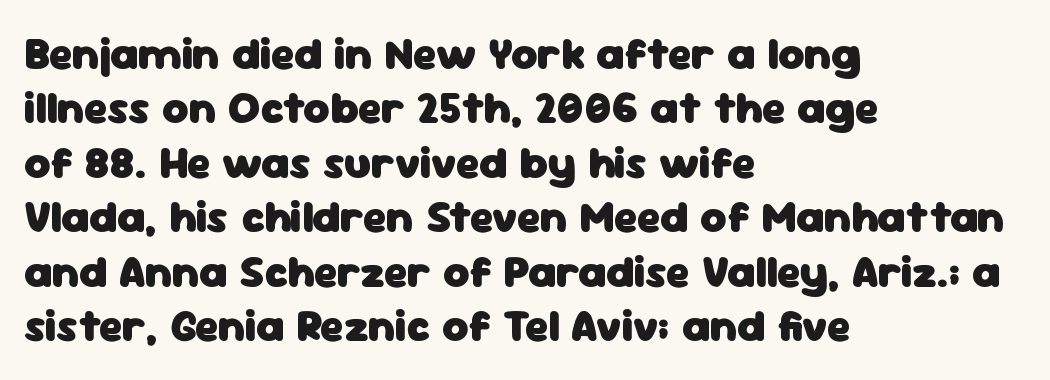
{"serif": "no", "italic": "no", "bold": "yes", "weight": "heavy", "width": "normal", "stroke_contrast": "low", "x_height": "medium", "monospaced": "no", "underline": "no", "align": "left", "line_spacing_ratio": 1.21, "letter_spacing": "normal", "letter_spacing_em": 0.0, "glyph_px": 45}
